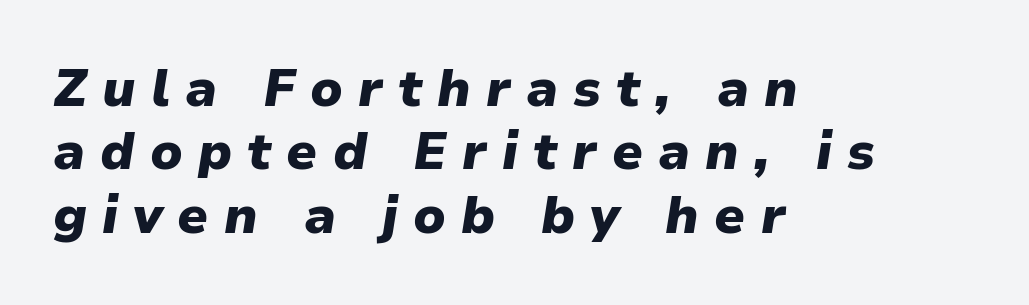
The image shows 52 px heavy type, italic (leaning right); set left-aligned, line spacing 1.22x, unusually wide letter spacing (+0.29 em), not underlined; low stroke contrast and a medium x-height.
